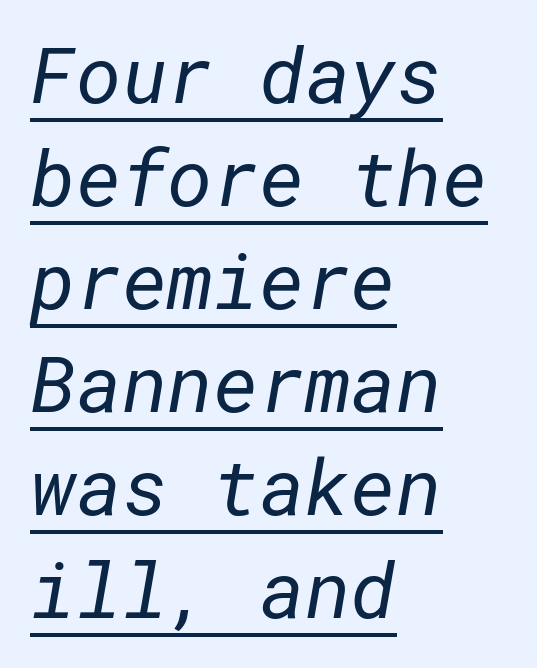
{"serif": "no", "bold": "no", "weight": "regular", "width": "normal", "stroke_contrast": "low", "x_height": "medium", "underline": "yes", "align": "left", "line_spacing": "normal", "line_spacing_ratio": 1.32, "letter_spacing": "normal", "letter_spacing_em": 0.0, "glyph_px": 78}
